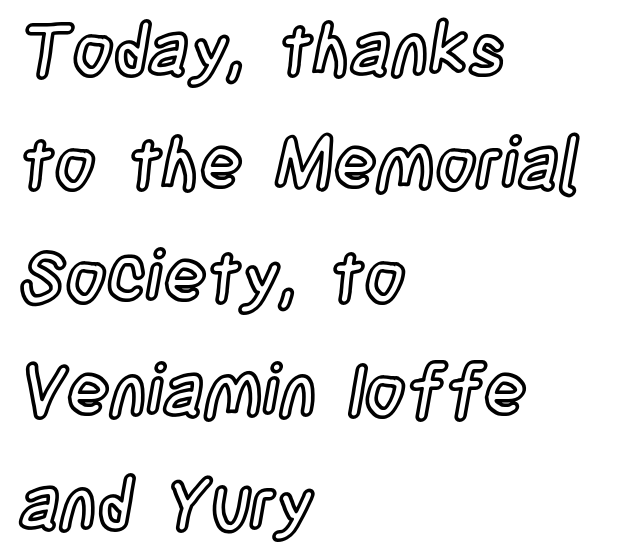
{"width": "condensed", "x_height": "large", "monospaced": "no", "underline": "no", "align": "left", "line_spacing": "normal", "line_spacing_ratio": 1.6, "letter_spacing": "normal", "letter_spacing_em": 0.0, "glyph_px": 71}
